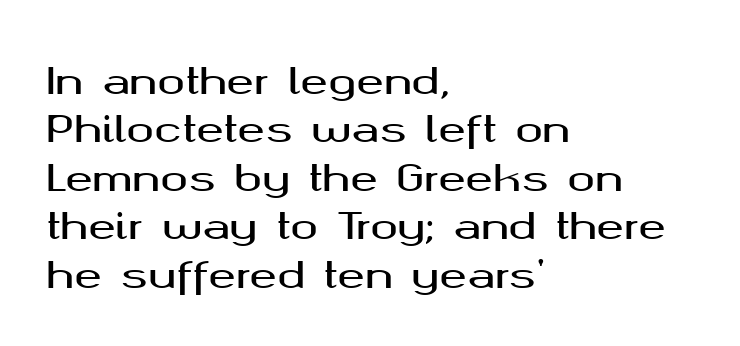
Normally led — the rows are evenly, conventionally spaced. Layout note: lines flush left. The letters stand upright; this is a roman face. Has an underline been added? It has not.
